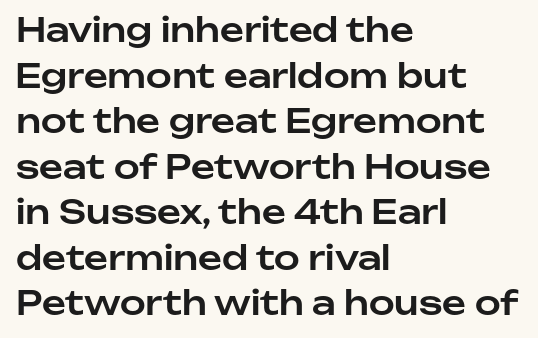
The image shows 33 px sans-serif type, upright; set left-aligned, normal line spacing (1.38x), normal letter spacing, not underlined; low stroke contrast and a medium x-height.
